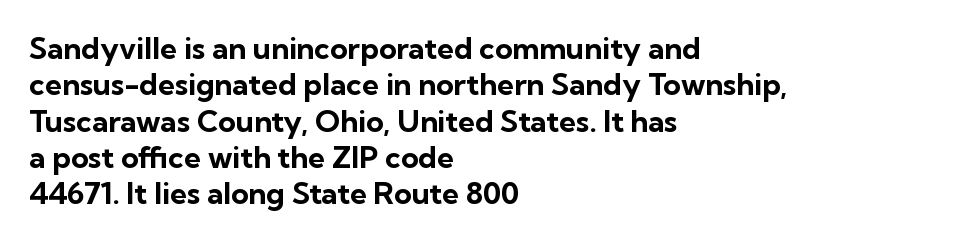
{"serif": "no", "italic": "no", "bold": "yes", "weight": "bold", "width": "normal", "stroke_contrast": "low", "x_height": "medium", "monospaced": "no", "underline": "no", "align": "left", "line_spacing_ratio": 1.21, "letter_spacing": "normal", "letter_spacing_em": 0.0, "glyph_px": 30}
